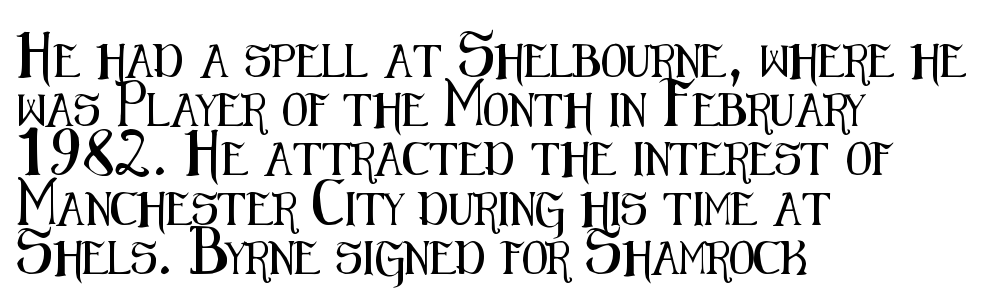
A typesetter would call this proportional, since set widths differ per character. The specimen reads as upright at a glance. Check the space under the baseline: it is left empty. Line starts are locked; line ends wander.
